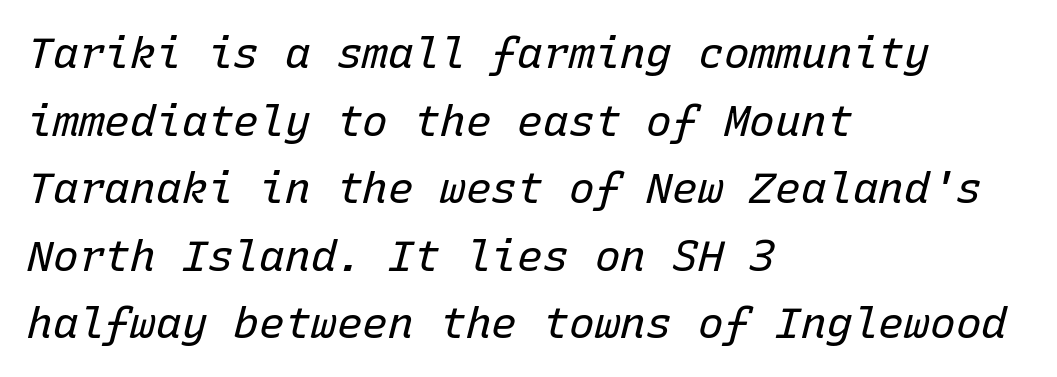
The image shows 43 px regular-weight type, italic (leaning right), monospaced; set left-aligned, normal line spacing (1.57x), normal letter spacing, not underlined; low stroke contrast and a medium x-height.
